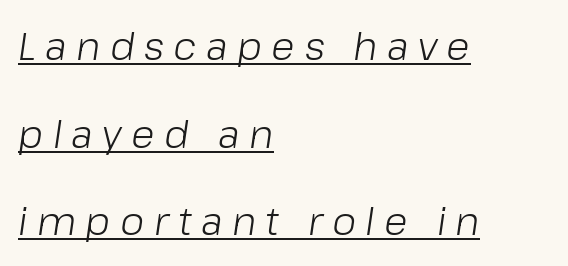
The image shows 39 px light type, italic (leaning right); set left-aligned, loose line spacing (2.25x), unusually wide letter spacing (+0.24 em), underlined; low stroke contrast and a medium x-height.
